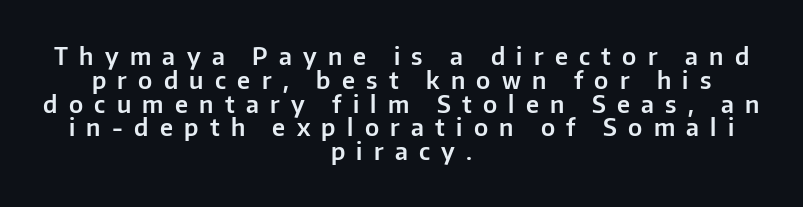
The image shows 24 px text type, upright; set centered, tight line spacing (0.99x), unusually wide letter spacing (+0.47 em), not underlined.
